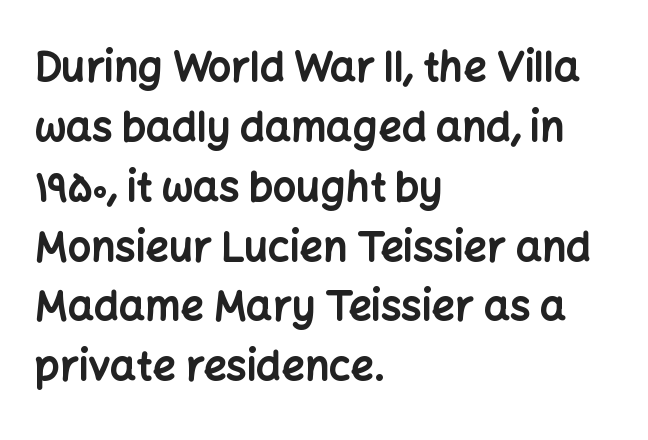
The line texture is even and compact thanks to regular tracking. Any mark beneath the type? The region is blank. The letters stand upright; this is a roman face. The passage shown stacks its lines at a standard gap.
